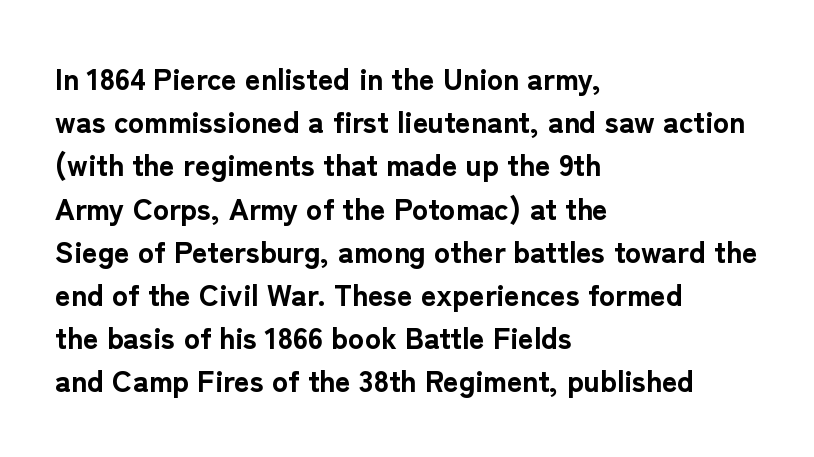
Q: Is the text bold? A: Yes.
Q: Is the text italic (slanted)? A: No, it is upright.
Q: Is the typeface a serif or a sans-serif typeface? A: Sans-serif.
Q: Is the text underlined? A: No.
Q: How is the paragraph aligned? A: Left-aligned.
Q: Is the spacing between letters normal or unusually wide? A: Normal.
Q: Is the spacing between lines tight, normal or loose? A: Normal.
Q: Width (condensed, normal, or wide)? A: Normal.
Q: Stroke contrast? A: Low.
Q: x-height? A: Medium.
Q: Monospaced? A: No.
